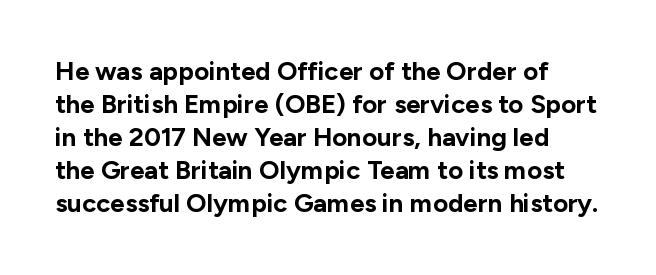
This sample keeps an unexceptional amount of space between lines. In terms of weight, the rendering is a true, heavy bold. Short note: letters normally spaced. Plain, unruled lines of type.
